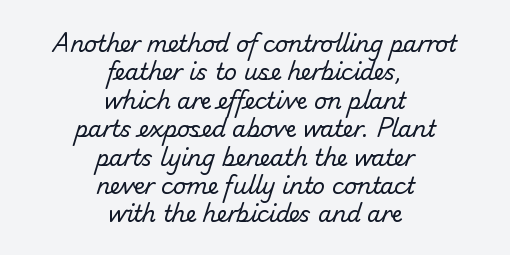
In terms of leading, this rendering sits right in the middle. Descenders are the only things crossing below the line. This is not heavy type; no bold has been used. Inter-character spacing is left at the font's built-in metrics.
